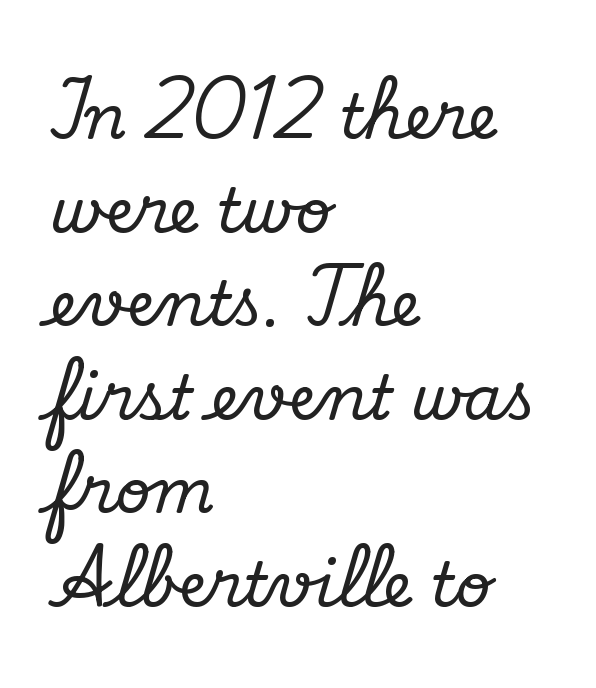
Q: Is the text italic (slanted)? A: Yes.
Q: Is the typeface a serif or a sans-serif typeface? A: Serif.
Q: Is the text underlined? A: No.
Q: How is the paragraph aligned? A: Left-aligned.
Q: Is the spacing between letters normal or unusually wide? A: Normal.
Q: Is the spacing between lines tight, normal or loose? A: Normal.
Q: Width (condensed, normal, or wide)? A: Normal.
Q: Stroke contrast? A: Low.
Q: x-height? A: Small.
Q: Monospaced? A: No.
